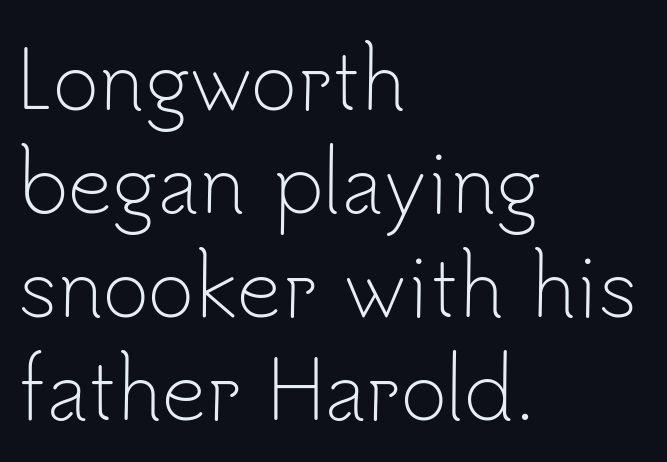
Q: Is the text bold? A: No.
Q: Is the text italic (slanted)? A: No, it is upright.
Q: Is the typeface a serif or a sans-serif typeface? A: Sans-serif.
Q: Is the text underlined? A: No.
Q: How is the paragraph aligned? A: Left-aligned.
Q: Is the spacing between letters normal or unusually wide? A: Normal.
Q: Is the spacing between lines tight, normal or loose? A: Normal.
Q: Width (condensed, normal, or wide)? A: Normal.
Q: Stroke contrast? A: Low.
Q: x-height? A: Small.
Q: Monospaced? A: No.
